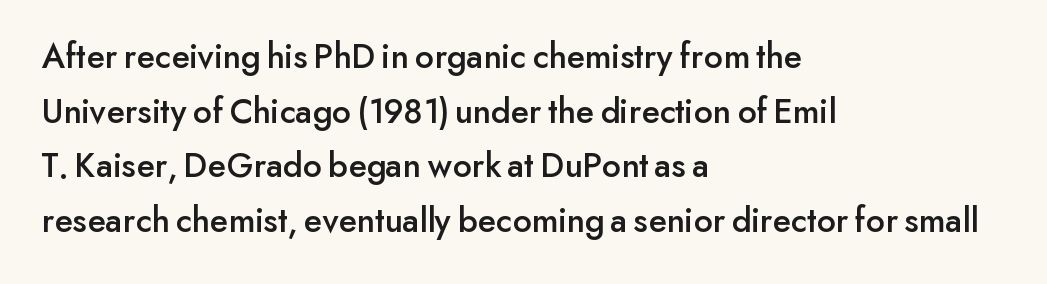
{"serif": "no", "italic": "no", "width": "normal", "stroke_contrast": "low", "x_height": "small", "monospaced": "no", "underline": "no", "align": "left", "line_spacing": "normal", "line_spacing_ratio": 1.52, "letter_spacing": "normal", "letter_spacing_em": 0.0, "glyph_px": 36}
